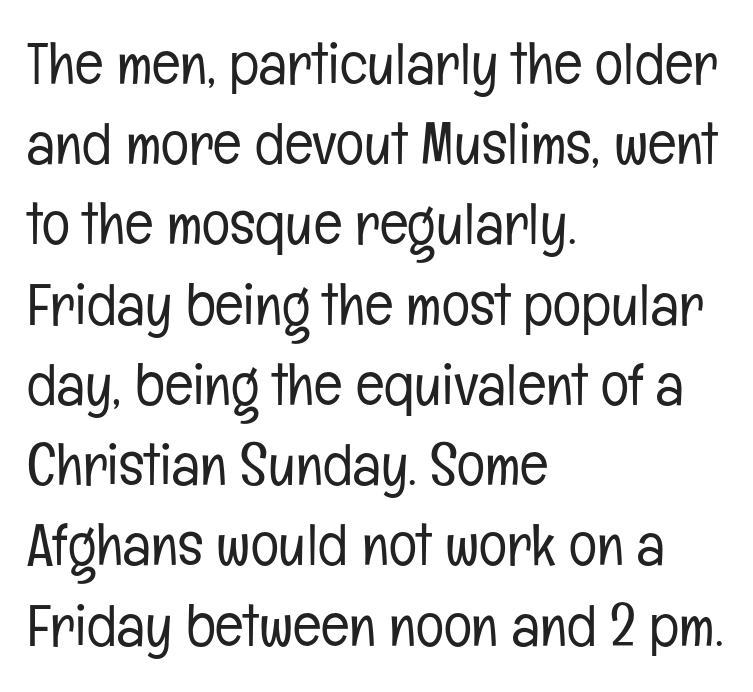
{"serif": "no", "italic": "no", "bold": "no", "weight": "light", "width": "condensed", "stroke_contrast": "low", "x_height": "medium", "monospaced": "no", "underline": "no", "align": "left", "line_spacing": "normal", "line_spacing_ratio": 1.36, "letter_spacing": "normal", "letter_spacing_em": 0.0, "glyph_px": 59}
